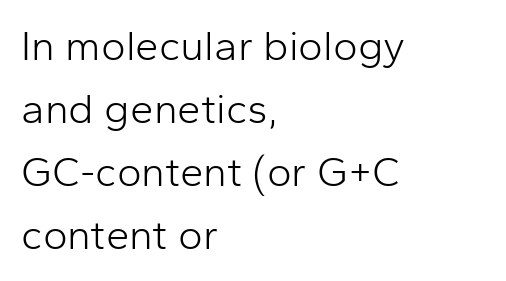
The image shows 42 px light sans-serif type, upright; set left-aligned, normal line spacing (1.5x), normal letter spacing, not underlined; low stroke contrast and a medium x-height.
